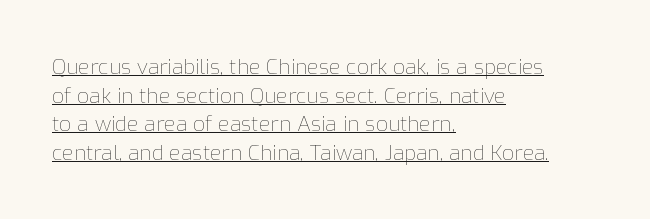
{"italic": "no", "bold": "no", "underline": "yes", "align": "left", "line_spacing": "normal", "line_spacing_ratio": 1.36, "letter_spacing": "normal", "letter_spacing_em": 0.0, "glyph_px": 21}
